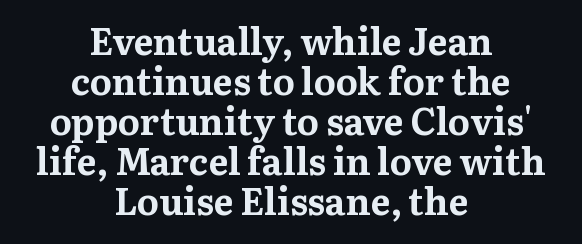
The image shows 37 px bold serif type, upright; set centered, tight line spacing (1.08x), normal letter spacing, not underlined; medium stroke contrast and a medium x-height.
